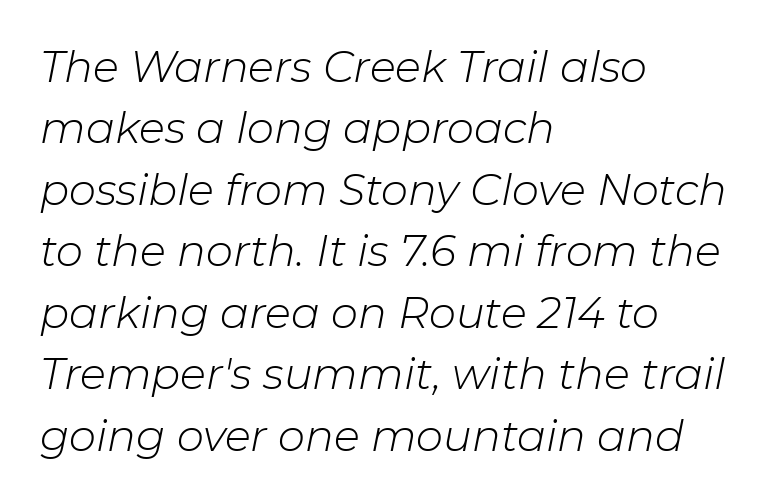
The specimen omits any rule beneath the text block's lines. Visually the block forms a straight wall on the left and a jagged coastline on the right. Inter-character spacing is left at the font's built-in metrics. Does the lettering tilt? It does — this is italic. Varying glyph widths throughout — classic text-font behaviour.
